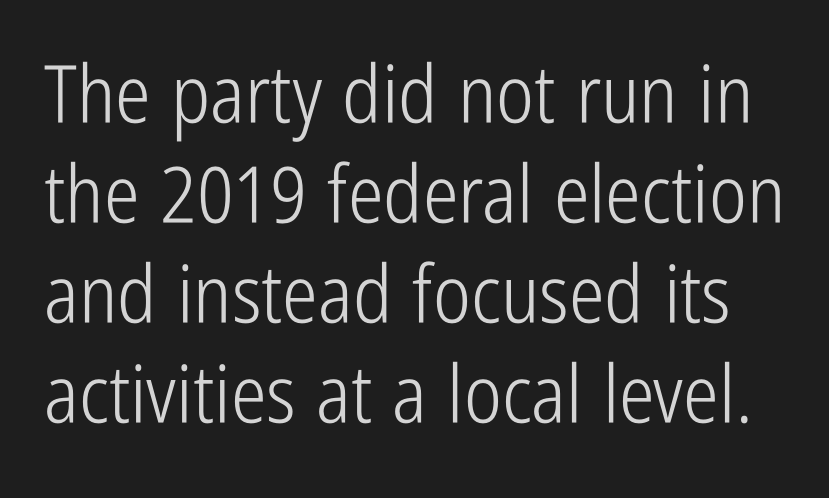
Q: Is the text bold? A: No.
Q: Is the text italic (slanted)? A: No, it is upright.
Q: Is the typeface a serif or a sans-serif typeface? A: Sans-serif.
Q: Is the text underlined? A: No.
Q: Is the spacing between letters normal or unusually wide? A: Normal.
Q: Is the spacing between lines tight, normal or loose? A: Normal.
Q: Width (condensed, normal, or wide)? A: Condensed.
Q: Stroke contrast? A: Low.
Q: x-height? A: Medium.
Q: Monospaced? A: No.
